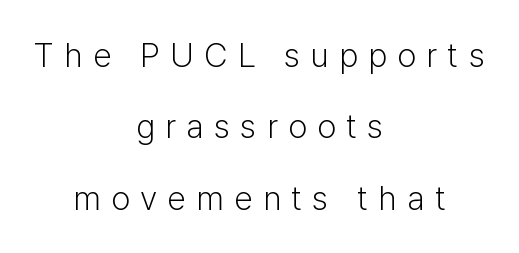
A centered setting, common on invitations and titles, is used for this passage. You could only call the tracking loose — the letters float apart. Ink coverage per letter is moderate at most. The face used here is proportionally spaced, like ordinary book or web type. These lines were composed using upright roman letters.
